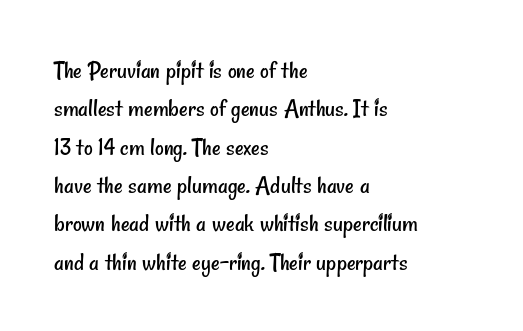
Typeset ragged right — the left edge is the straight one. Clear beneath every line of the passage. Vertically, the passage feels balanced, rows spaced as you'd expect. Letter spacing: default. Bold? No — there's no thickening of the strokes.
